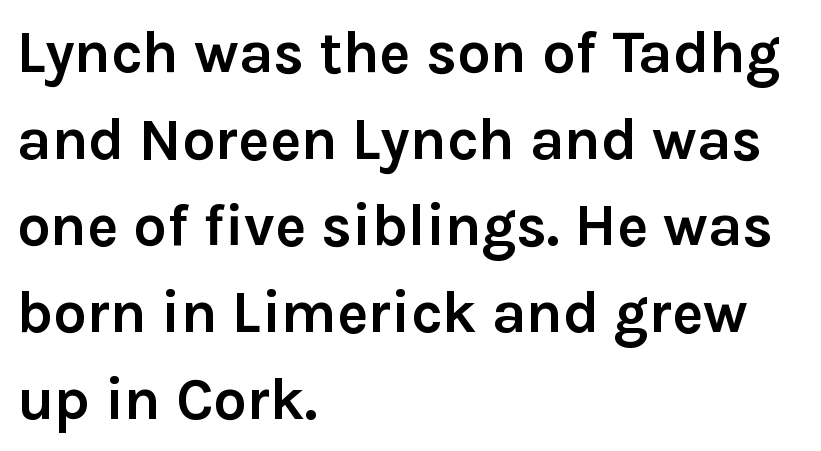
One glance says typical: line gaps are just what's usual. Nobody drew a line under any word here. Here the designer chose a conventional face with non-uniform glyph widths. This rendering employs a face without finishing strokes, i.e., a sans-serif.
